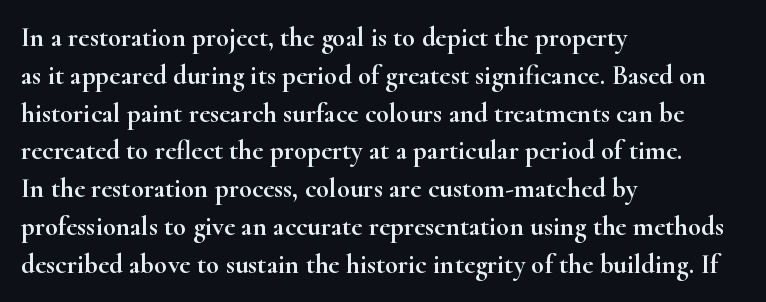
The ragged edge is on the right, which tells us the setting is flush left. Underline: absent. Does the leading feel generous? No, just average. The type is set solid horizontally, with unmodified tracking.
